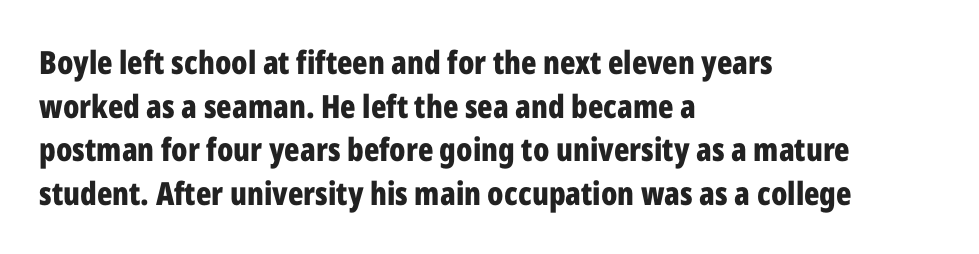
The image shows 32 px bold, condensed sans-serif type, upright; set left-aligned, normal line spacing (1.36x), normal letter spacing, not underlined; low stroke contrast and a medium x-height.
